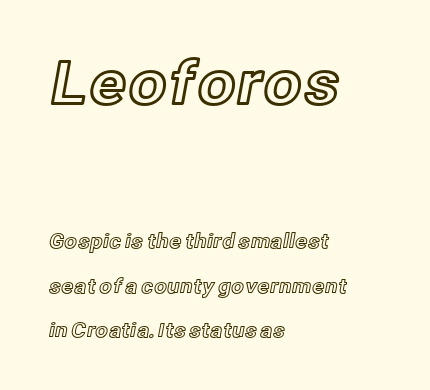
Varying glyph widths throughout — classic text-font behaviour. The upper block of text is set noticeably larger than the block beneath it. Reading down the block, your eye returns to a fixed left position each line. The space directly below the letters is spotless. Between one letter and the next there's only the usual sliver of space.
